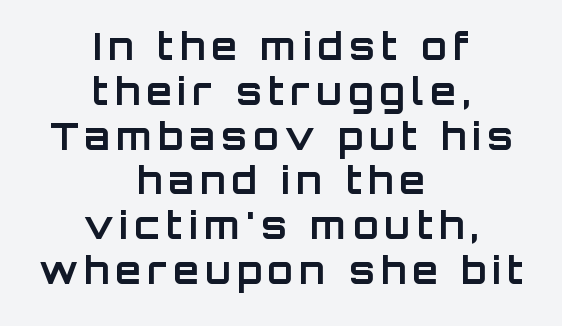
{"serif": "no", "italic": "no", "bold": "yes", "weight": "bold", "width": "normal", "stroke_contrast": "low", "x_height": "large", "monospaced": "no", "underline": "no", "align": "center", "line_spacing_ratio": 1.21, "glyph_px": 37}
